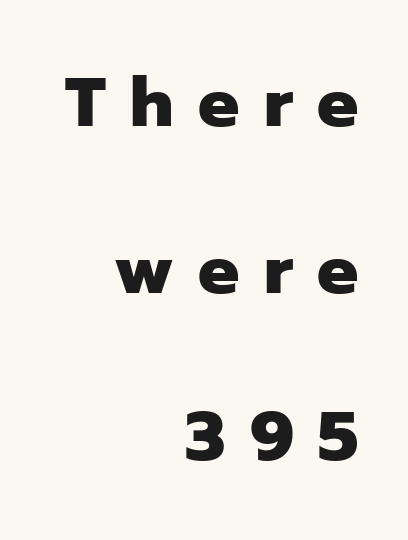
{"serif": "no", "italic": "no", "bold": "yes", "weight": "heavy", "width": "normal", "stroke_contrast": "low", "x_height": "medium", "monospaced": "no", "underline": "no", "align": "right", "line_spacing": "loose", "line_spacing_ratio": 2.42, "letter_spacing": "wide", "letter_spacing_em": 0.35, "glyph_px": 69}
